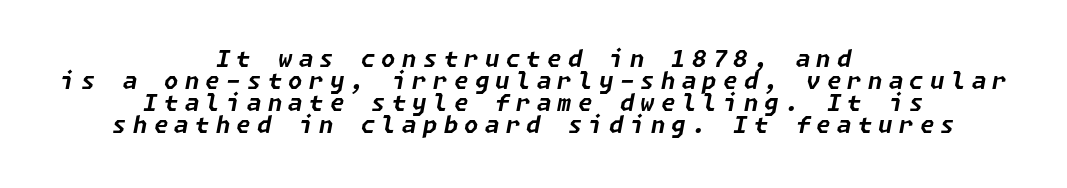
Bold? Absolutely — the strokes are thick and heavy. The compositor balanced each line on the midline. A clean baseline with only descenders dipping below it. When letters slant like this, we call the style italic. These lines have a slow, spaced-out rhythm from letter to letter.
